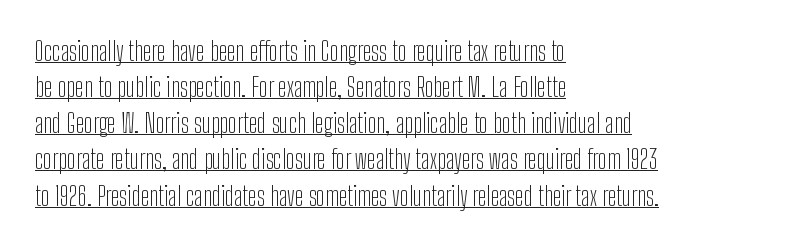
The image shows 26 px text type, upright; set left-aligned, normal line spacing (1.39x), normal letter spacing, underlined.
